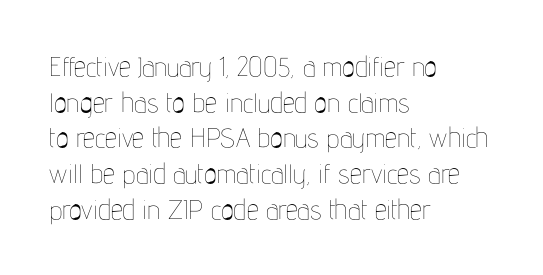
{"italic": "no", "bold": "no", "underline": "no", "align": "left", "line_spacing": "normal", "line_spacing_ratio": 1.32, "letter_spacing": "normal", "letter_spacing_em": 0.0, "glyph_px": 27}
